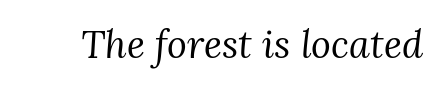
The foot of each line stays bare and open. Varying glyph widths throughout — classic text-font behaviour. The typeface has the unassuming heft of standard copy or less. Slant detected: the letters are inclined.
